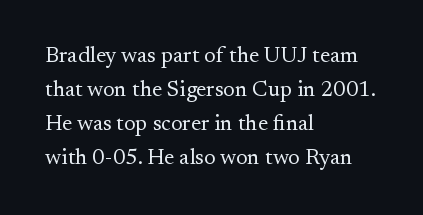
These lines stack with their left ends in a neat column. Any mark beneath the type? The region is blank. Short note: letters normally spaced. The type sits square on the baseline with zero lean.
